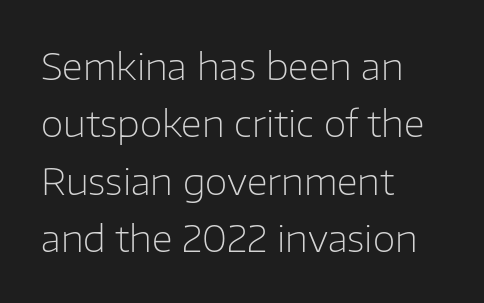
{"serif": "no", "italic": "no", "bold": "no", "weight": "light", "width": "normal", "stroke_contrast": "low", "x_height": "medium", "monospaced": "no", "underline": "no", "align": "left", "line_spacing": "normal", "line_spacing_ratio": 1.55, "letter_spacing": "normal", "letter_spacing_em": 0.0, "glyph_px": 37}
